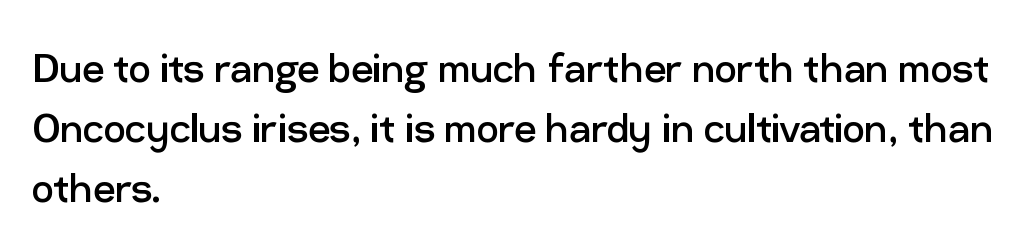
No chunkiness to these letters — they're not bold. Has an underline been added? It has not. Italic? Not at all — the glyphs are vertical. Honestly, the letter spacing is just normal — you wouldn't notice it. This rendering uses left alignment, leaving the right contour irregular. Check where the strokes stop: nothing finishes them off — pure sans.
